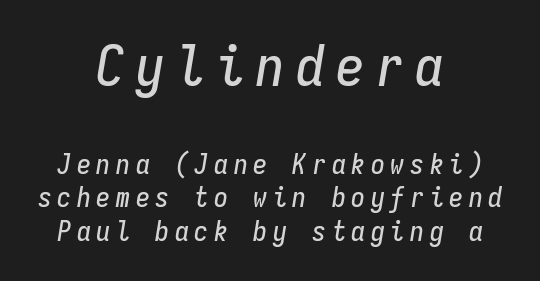
Q: Is the text italic (slanted)? A: Yes, it leans right by about 9 degrees.
Q: Is the text underlined? A: No.
Q: How is the paragraph aligned? A: Centered.
Q: Is the spacing between letters normal or unusually wide? A: Unusually wide.
Q: Which block of text is set in a larger size, the first (top) or the second (bottom)? A: The first (top) one.
Q: Width (condensed, normal, or wide)? A: Condensed.
Q: Stroke contrast? A: Low.
Q: x-height? A: Medium.
Q: Monospaced? A: Yes.
